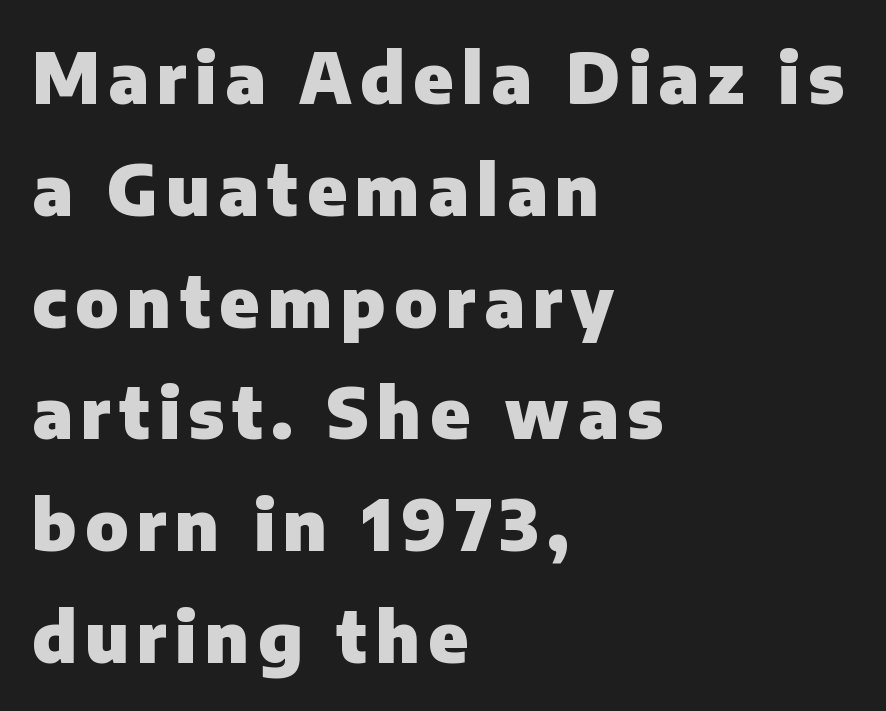
The image shows 69 px heavy sans-serif type, upright; set left-aligned, normal line spacing (1.62x), not underlined; low stroke contrast and a medium x-height.
